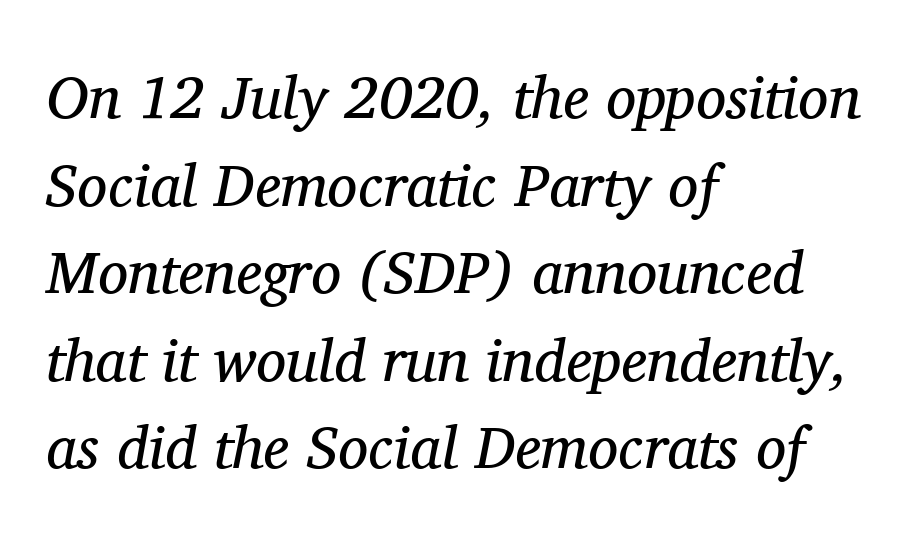
{"serif": "yes", "italic": "yes", "lean": "right", "slant_degrees": 11, "bold": "no", "weight": "regular", "width": "normal", "stroke_contrast": "medium", "x_height": "medium", "monospaced": "no", "underline": "no", "align": "left", "line_spacing": "normal", "line_spacing_ratio": 1.46, "letter_spacing": "normal", "letter_spacing_em": 0.0, "glyph_px": 60}
